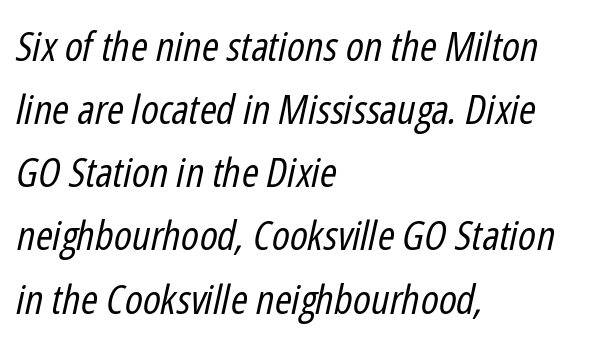
Q: Is the text bold? A: No.
Q: Is the text italic (slanted)? A: Yes, it leans right by about 12 degrees.
Q: Is the text underlined? A: No.
Q: How is the paragraph aligned? A: Left-aligned.
Q: Is the spacing between letters normal or unusually wide? A: Normal.
Q: Is the spacing between lines tight, normal or loose? A: Normal.
Q: Width (condensed, normal, or wide)? A: Condensed.
Q: Stroke contrast? A: Low.
Q: x-height? A: Medium.
Q: Monospaced? A: No.
